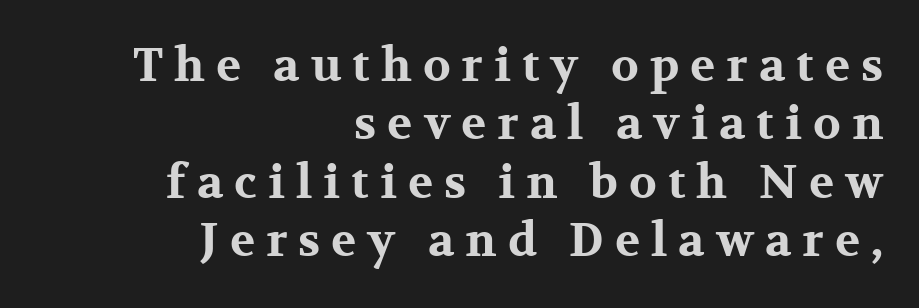
The image shows 46 px bold, wide serif type, upright; set right-aligned, normal line spacing (1.27x), unusually wide letter spacing (+0.24 em), not underlined; medium stroke contrast and a medium x-height.
